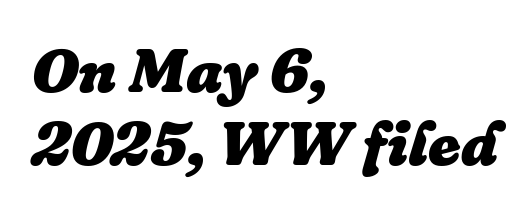
Type without underlining. This sample is left-justified, so line endings fall wherever the words run out. Observe the ordinary spacing: letters are neighbours, not strangers. The font's italic variant was chosen for this text. The passage shown is typed in a proportional face where columns would drift. Students, this is bold: see how much ink each stroke carries.
